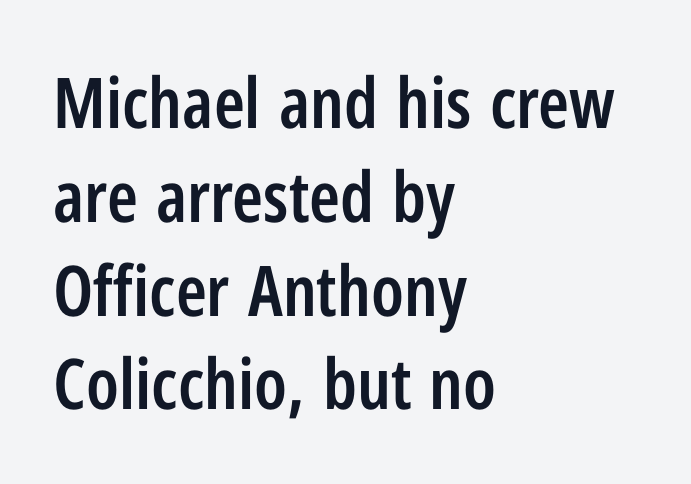
Q: Is the text bold? A: Semi-bold.
Q: Is the text italic (slanted)? A: No, it is upright.
Q: Is the typeface a serif or a sans-serif typeface? A: Sans-serif.
Q: Is the text underlined? A: No.
Q: How is the paragraph aligned? A: Left-aligned.
Q: Is the spacing between letters normal or unusually wide? A: Normal.
Q: Is the spacing between lines tight, normal or loose? A: Normal.
Q: Width (condensed, normal, or wide)? A: Condensed.
Q: Stroke contrast? A: Low.
Q: x-height? A: Medium.
Q: Monospaced? A: No.
